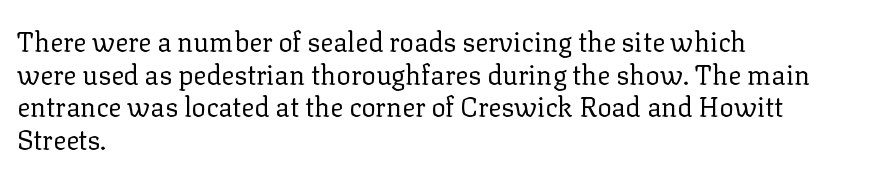
{"italic": "no", "bold": "no", "underline": "no", "align": "left", "line_spacing_ratio": 1.21, "letter_spacing": "normal", "letter_spacing_em": 0.0, "glyph_px": 27}
